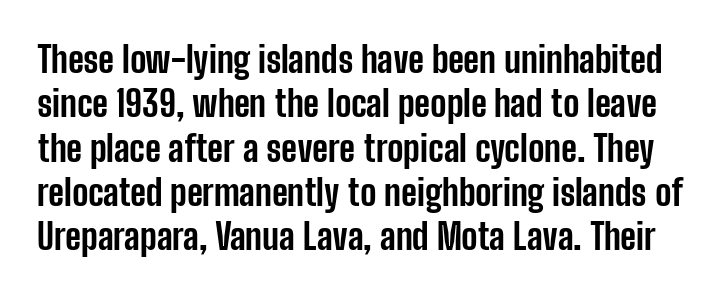
A typesetter would label this face a sans. Quick note: underline off. The letters advance in unequal steps, a hallmark of proportional type. The line texture is even and compact thanks to regular tracking. A roman cut, with each character standing at attention.
